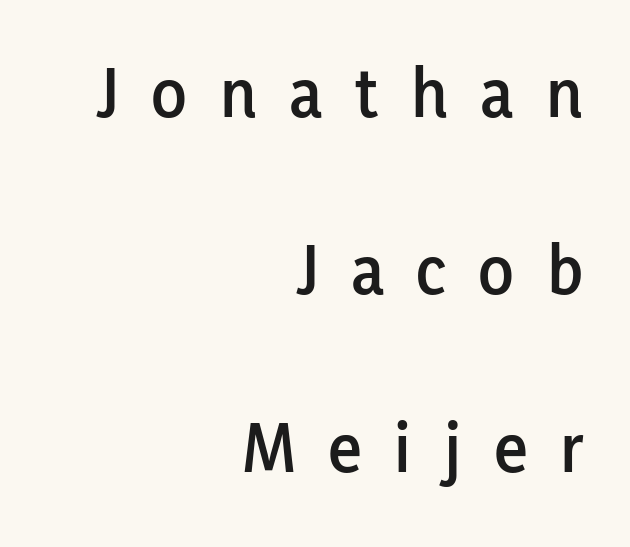
The image shows 73 px sans-serif type, upright; set right-aligned, loose line spacing (2.43x), unusually wide letter spacing (+0.45 em), not underlined; low stroke contrast and a medium x-height.
